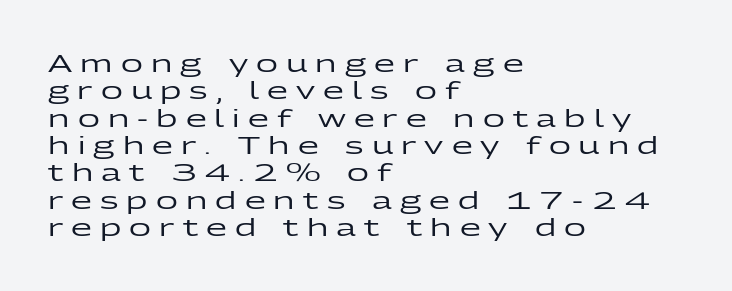
Q: Is the text italic (slanted)? A: No, it is upright.
Q: Is the text underlined? A: No.
Q: How is the paragraph aligned? A: Left-aligned.
Q: Is the spacing between letters normal or unusually wide? A: Unusually wide.
Q: Is the spacing between lines tight, normal or loose? A: Tight.
